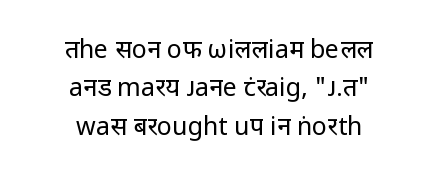
{"italic": "no", "bold": "no", "underline": "no", "align": "center", "line_spacing": "normal", "line_spacing_ratio": 1.54, "letter_spacing": "normal", "letter_spacing_em": 0.0, "glyph_px": 25}
